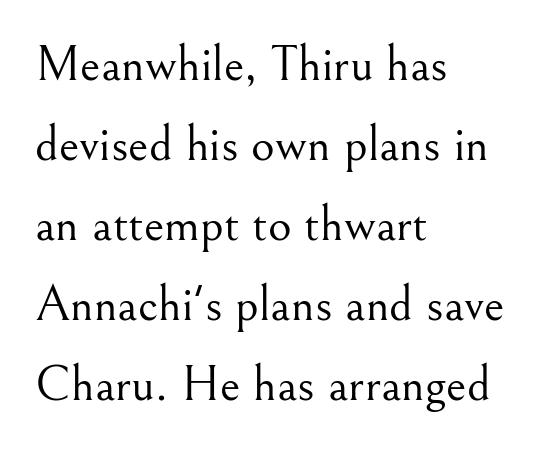
Q: Is the text bold? A: No.
Q: Is the text italic (slanted)? A: No, it is upright.
Q: Is the typeface a serif or a sans-serif typeface? A: Serif.
Q: Is the text underlined? A: No.
Q: How is the paragraph aligned? A: Left-aligned.
Q: Is the spacing between letters normal or unusually wide? A: Normal.
Q: Is the spacing between lines tight, normal or loose? A: Normal.
Q: Width (condensed, normal, or wide)? A: Normal.
Q: Stroke contrast? A: Medium.
Q: x-height? A: Small.
Q: Monospaced? A: No.
